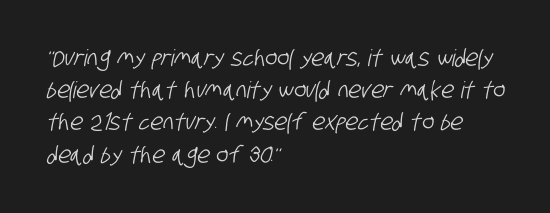
The image shows 23 px text type; set left-aligned, normal line spacing (1.4x), normal letter spacing, not underlined.
